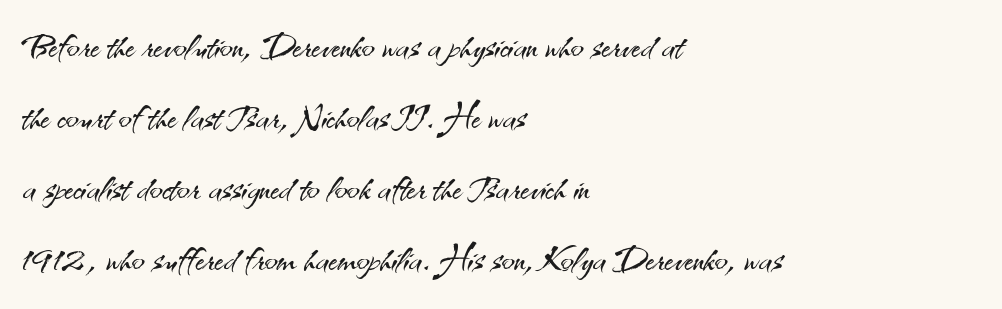
Rule under the text: the space is simply empty. The rendering uses natural spacing where letterforms have individual widths. Students, note that the glyphs here touch the page at normal intervals. Weight: not bold — regular or lighter.
